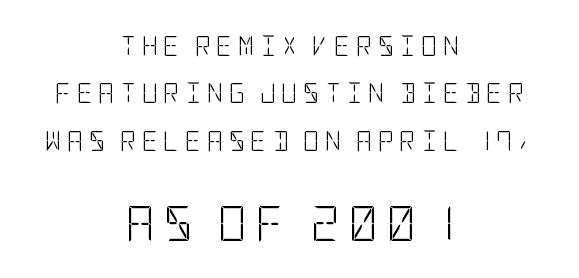
Q: Is the text bold? A: No.
Q: Is the text italic (slanted)? A: No, it is upright.
Q: Is the typeface a serif or a sans-serif typeface? A: Sans-serif.
Q: Is the text underlined? A: No.
Q: How is the paragraph aligned? A: Centered.
Q: Is the spacing between letters normal or unusually wide? A: Unusually wide.
Q: Is the spacing between lines tight, normal or loose? A: Loose.
Q: Which block of text is set in a larger size, the first (top) or the second (bottom)? A: The second (bottom) one.
Q: Width (condensed, normal, or wide)? A: Condensed.
Q: Stroke contrast? A: Low.
Q: x-height? A: Large.
